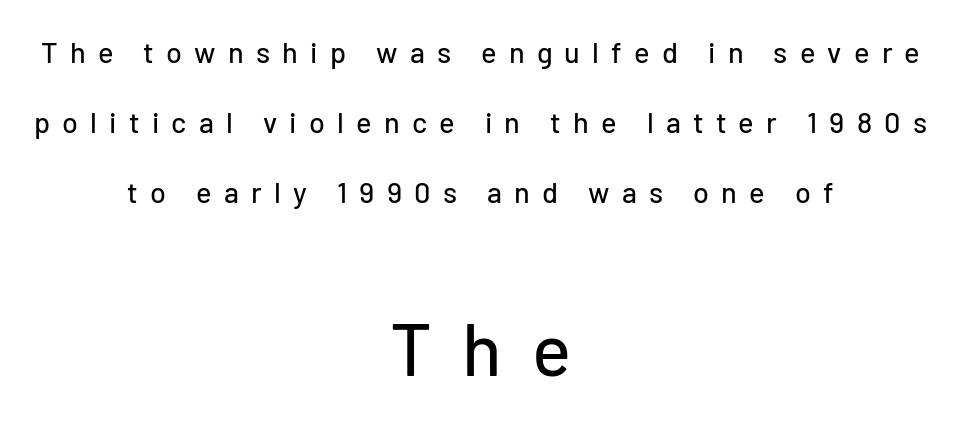
Q: Is the text italic (slanted)? A: No, it is upright.
Q: Is the typeface a serif or a sans-serif typeface? A: Sans-serif.
Q: Is the text underlined? A: No.
Q: How is the paragraph aligned? A: Centered.
Q: Is the spacing between letters normal or unusually wide? A: Unusually wide.
Q: Is the spacing between lines tight, normal or loose? A: Loose.
Q: Which block of text is set in a larger size, the first (top) or the second (bottom)? A: The second (bottom) one.
Q: Width (condensed, normal, or wide)? A: Normal.
Q: Stroke contrast? A: Low.
Q: x-height? A: Medium.
Q: Monospaced? A: No.
